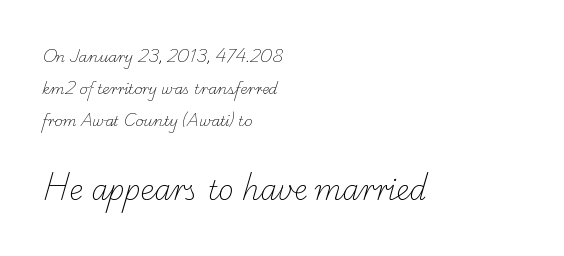
The rendering uses a large line-height, opening up the rows. Compared with a typical body face, this is equally light or lighter still. The block sitting lower on the canvas is the one with enlarged characters. The glyphs are unaccompanied by any horizontal stroke below them. The horizontal fit of the characters is conventional and even. All the whitespace from short lines collects on the right.
